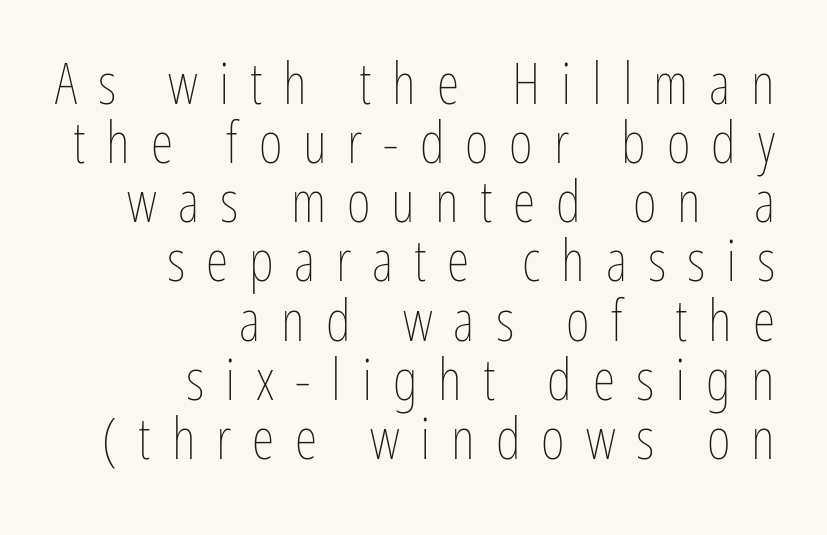
{"italic": "no", "bold": "no", "weight": "thin", "width": "condensed", "stroke_contrast": "low", "x_height": "medium", "monospaced": "no", "underline": "no", "align": "right", "line_spacing": "tight", "line_spacing_ratio": 1.02, "letter_spacing": "wide", "letter_spacing_em": 0.36, "glyph_px": 58}
